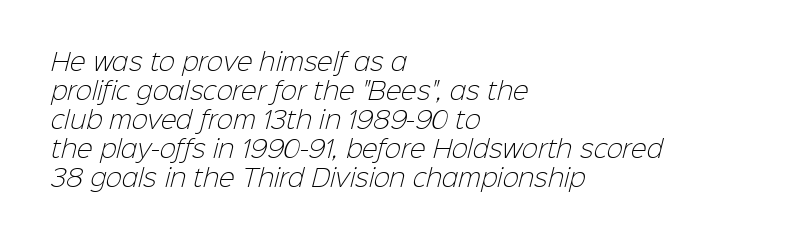
The image shows 24 px text type; set left-aligned, line spacing 1.21x, normal letter spacing, not underlined.
